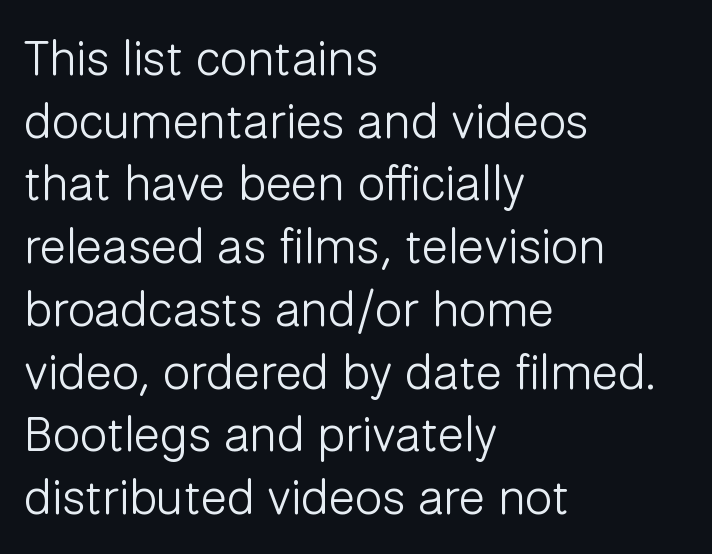
Q: Is the text bold? A: No.
Q: Is the text italic (slanted)? A: No, it is upright.
Q: Is the typeface a serif or a sans-serif typeface? A: Sans-serif.
Q: Is the text underlined? A: No.
Q: How is the paragraph aligned? A: Left-aligned.
Q: Is the spacing between letters normal or unusually wide? A: Normal.
Q: Is the spacing between lines tight, normal or loose? A: Normal.
Q: Width (condensed, normal, or wide)? A: Normal.
Q: Stroke contrast? A: Low.
Q: x-height? A: Medium.
Q: Monospaced? A: No.
